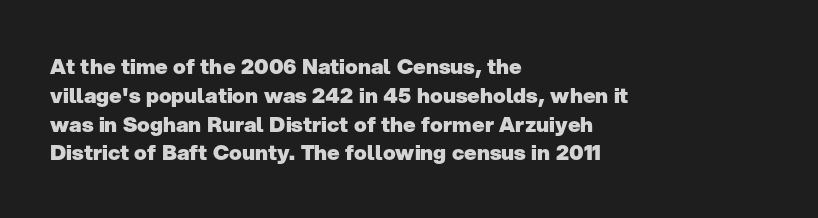
Leftover space on each line is placed entirely after the last word. The baseline area is clear. Tracking value appears to be zero — textbook default spacing. Is the type bold? Yes — the strokes are clearly thick and heavy.
